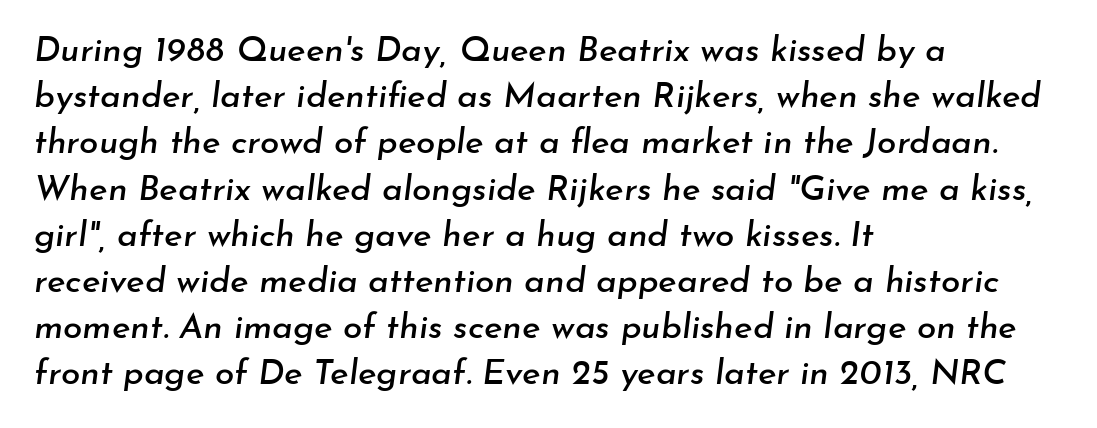
The paragraph has a hard left edge and a soft right edge. Vertically, the passage feels balanced, rows spaced as you'd expect. Is this a fixed-width face? No — the glyphs have proportional, varying widths. Tracking here is standard; glyphs follow each other at the usual distance.
